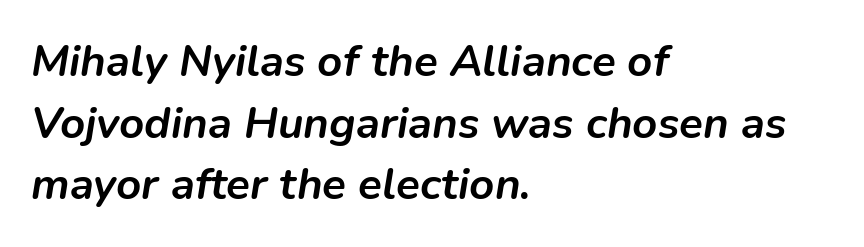
{"italic": "yes", "lean": "right", "slant_degrees": 9, "bold": "yes", "weight": "semibold", "width": "normal", "stroke_contrast": "low", "x_height": "medium", "monospaced": "no", "underline": "no", "align": "left", "line_spacing": "normal", "line_spacing_ratio": 1.4, "letter_spacing": "normal", "letter_spacing_em": 0.0, "glyph_px": 44}
